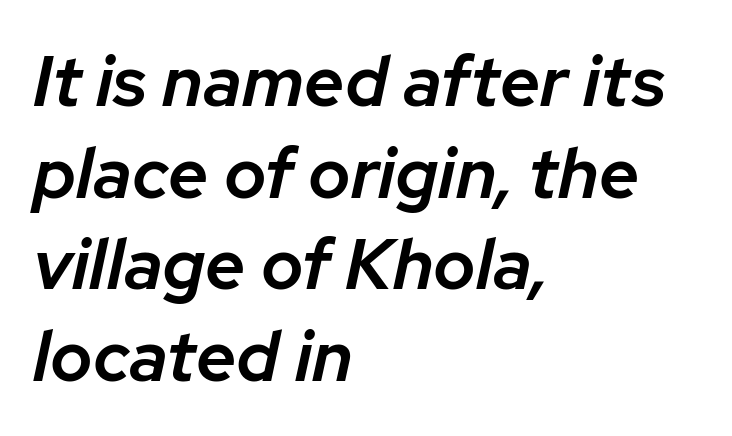
Quick note: underline off. Think of a printed novel: that variable character pitch is what you see here. The text carries the slant typical of an italic or oblique font. The typesetting leans somewhat heavy: a semibold.
